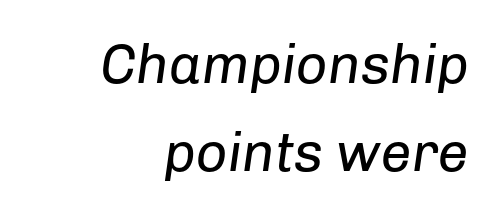
Q: Is the text bold? A: No.
Q: Is the text italic (slanted)? A: Yes, it leans right by about 8 degrees.
Q: Is the text underlined? A: No.
Q: How is the paragraph aligned? A: Right-aligned.
Q: Is the spacing between letters normal or unusually wide? A: Normal.
Q: Is the spacing between lines tight, normal or loose? A: Normal.
Q: Width (condensed, normal, or wide)? A: Normal.
Q: Stroke contrast? A: Low.
Q: x-height? A: Medium.
Q: Monospaced? A: No.
